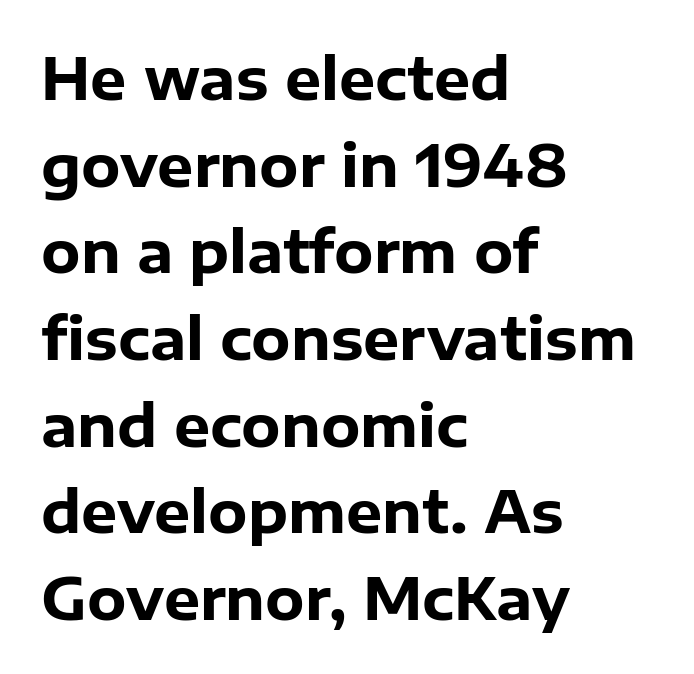
The image shows 57 px heavy sans-serif type, upright; set left-aligned, normal line spacing (1.52x), normal letter spacing, not underlined; low stroke contrast and a medium x-height.
